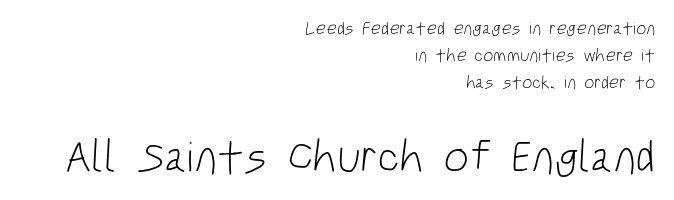
The image shows 45 px light, condensed sans-serif type; set right-aligned, normal line spacing (1.49x), normal letter spacing, not underlined; the second (bottom) block is 2.5x larger; low stroke contrast and a large x-height.
